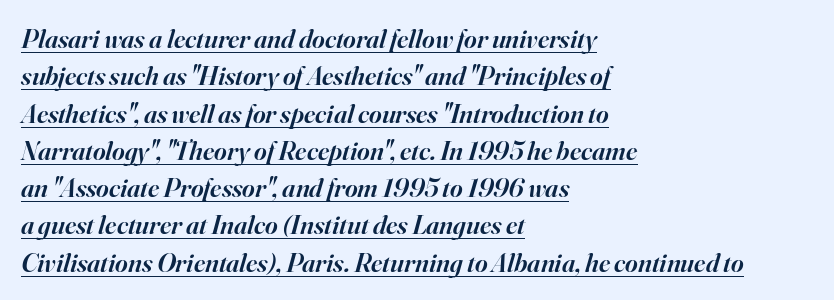
Q: Is the text bold? A: Semi-bold.
Q: Is the text italic (slanted)? A: Yes, it leans right by about 16 degrees.
Q: Is the text underlined? A: Yes.
Q: How is the paragraph aligned? A: Left-aligned.
Q: Is the spacing between letters normal or unusually wide? A: Normal.
Q: Is the spacing between lines tight, normal or loose? A: Normal.
